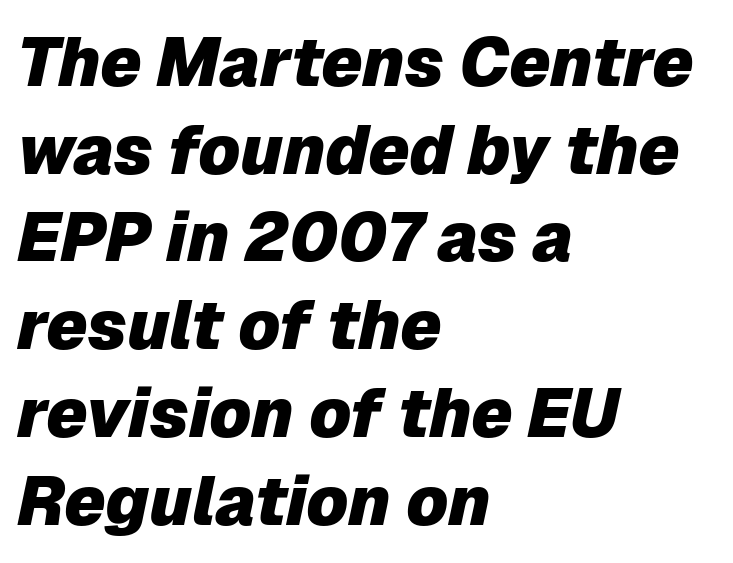
Q: Is the text bold? A: Yes.
Q: Is the text italic (slanted)? A: Yes, it leans right by about 12 degrees.
Q: Is the text underlined? A: No.
Q: How is the paragraph aligned? A: Left-aligned.
Q: Is the spacing between letters normal or unusually wide? A: Normal.
Q: Is the spacing between lines tight, normal or loose? A: Normal.
Q: Width (condensed, normal, or wide)? A: Normal.
Q: Stroke contrast? A: Low.
Q: x-height? A: Medium.
Q: Monospaced? A: No.
